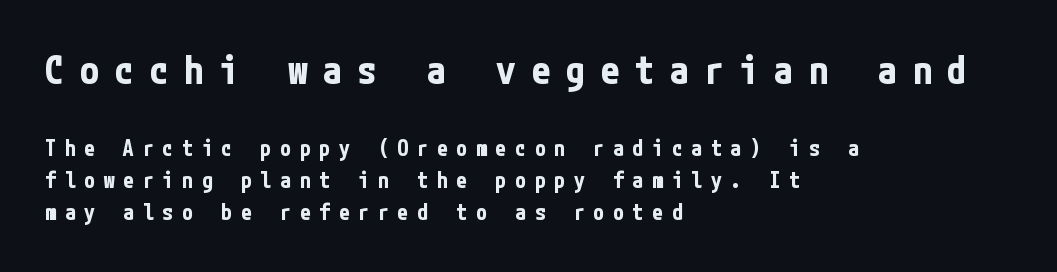
{"serif": "no", "italic": "no", "bold": "yes", "weight": "bold", "width": "condensed", "stroke_contrast": "low", "x_height": "medium", "underline": "no", "align": "left", "line_spacing": "normal", "line_spacing_ratio": 1.47, "letter_spacing": "wide", "letter_spacing_em": 0.39, "larger_block": "first", "size_ratio": 1.77, "glyph_px": 39}
